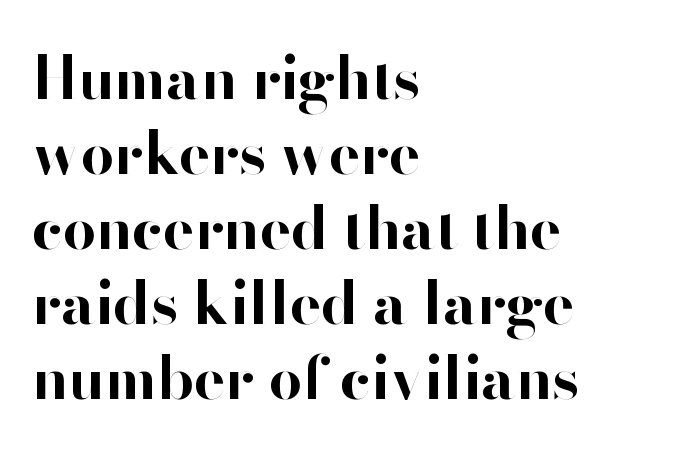
Q: Is the text bold? A: Yes.
Q: Is the text italic (slanted)? A: No, it is upright.
Q: Is the typeface a serif or a sans-serif typeface? A: Sans-serif.
Q: Is the text underlined? A: No.
Q: How is the paragraph aligned? A: Left-aligned.
Q: Is the spacing between letters normal or unusually wide? A: Normal.
Q: Is the spacing between lines tight, normal or loose? A: Normal.
Q: Width (condensed, normal, or wide)? A: Normal.
Q: Stroke contrast? A: High.
Q: x-height? A: Small.
Q: Monospaced? A: No.
